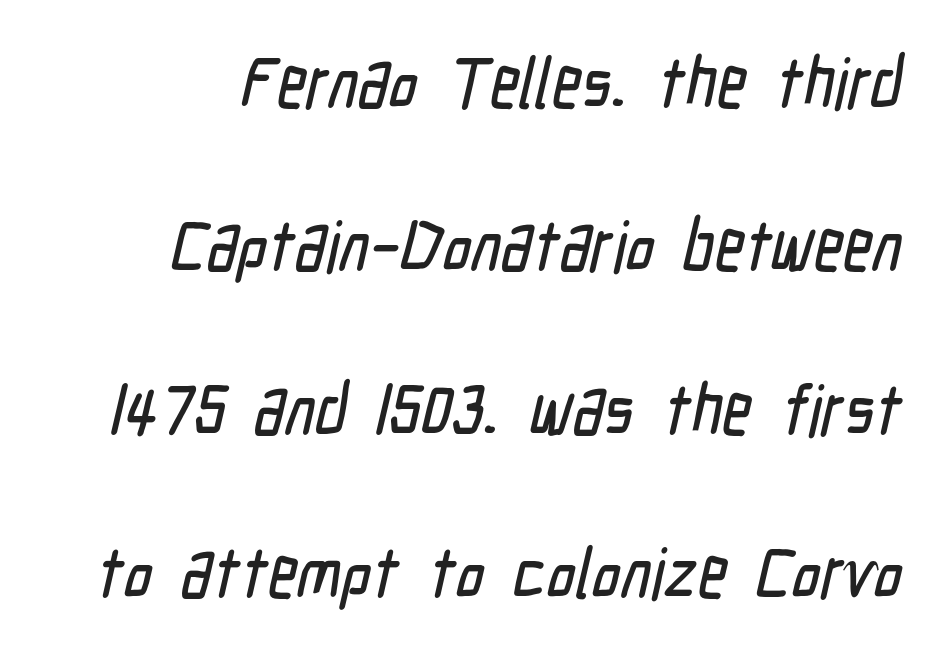
Underlining? Definitely not there. Standard letterfit; no display-style spreading of the glyphs. Think of a printed novel: that variable character pitch is what you see here. The vertical gap from one line to the next is large.
